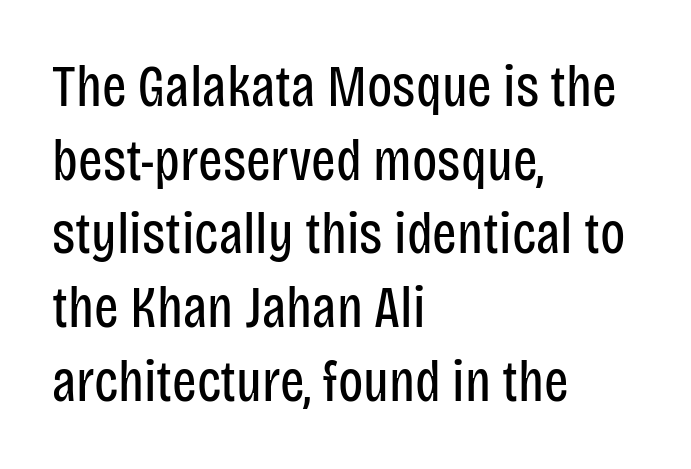
Q: Is the text bold? A: No.
Q: Is the text italic (slanted)? A: No, it is upright.
Q: Is the typeface a serif or a sans-serif typeface? A: Sans-serif.
Q: Is the text underlined? A: No.
Q: How is the paragraph aligned? A: Left-aligned.
Q: Is the spacing between letters normal or unusually wide? A: Normal.
Q: Is the spacing between lines tight, normal or loose? A: Normal.
Q: Width (condensed, normal, or wide)? A: Condensed.
Q: Stroke contrast? A: Low.
Q: x-height? A: Large.
Q: Monospaced? A: No.
